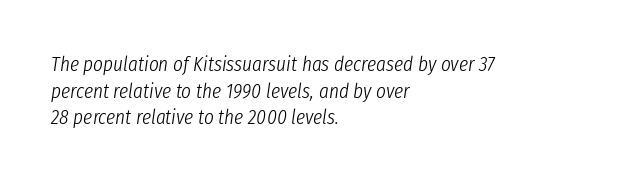
Q: Is the text bold? A: No.
Q: Is the text italic (slanted)? A: Yes, it leans right by about 8 degrees.
Q: Is the text underlined? A: No.
Q: How is the paragraph aligned? A: Left-aligned.
Q: Is the spacing between letters normal or unusually wide? A: Normal.
Q: Is the spacing between lines tight, normal or loose? A: Normal.
